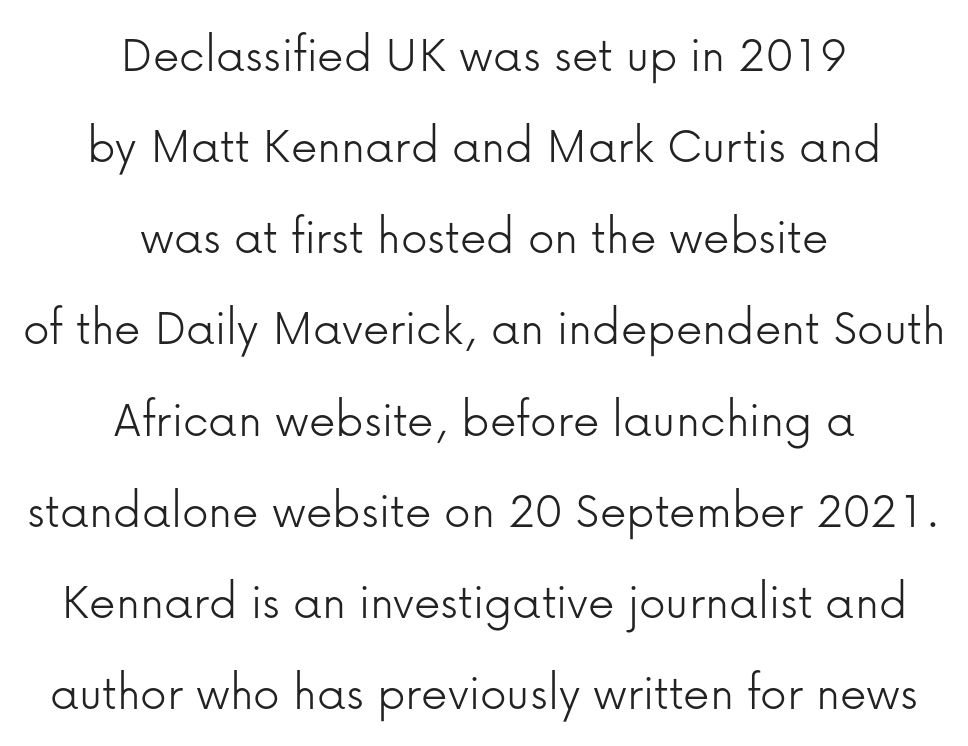
The weight would be labelled regular, book, light, or lighter still. Varying glyph widths throughout — classic text-font behaviour. A centered setting, common on invitations and titles, is used for this passage. Characters follow at the spacing the type designer built in.
